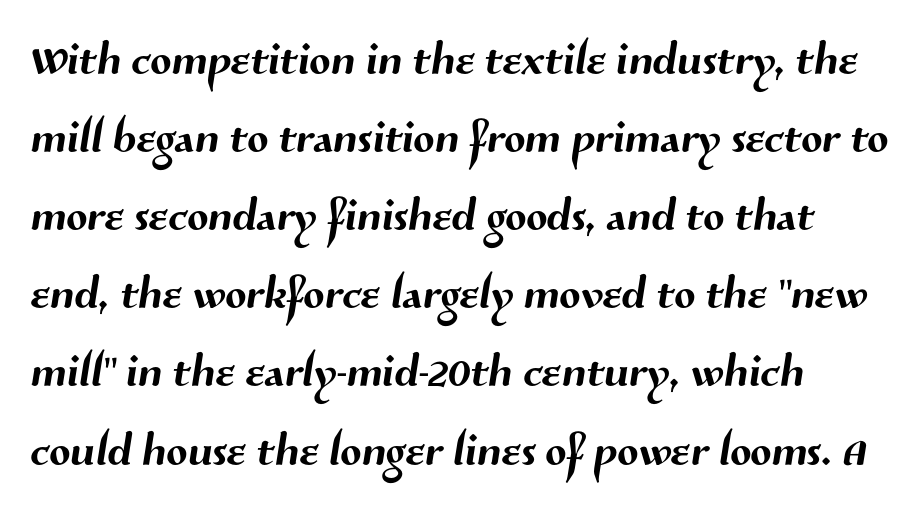
The passage shown is typeset with a sans-serif family. Underline: absent. Looks like regular typesetting: each glyph gets only the width it needs. Interline gaps are of average width in this sample.
